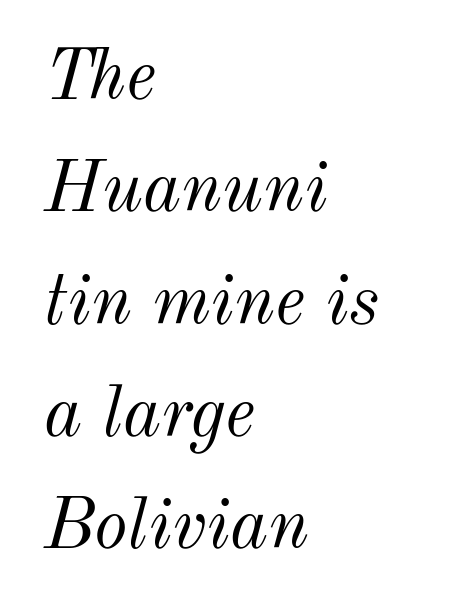
Q: Is the text bold? A: No.
Q: Is the text italic (slanted)? A: Yes, it leans right by about 12 degrees.
Q: Is the text underlined? A: No.
Q: How is the paragraph aligned? A: Left-aligned.
Q: Is the spacing between letters normal or unusually wide? A: Normal.
Q: Is the spacing between lines tight, normal or loose? A: Normal.
Q: Width (condensed, normal, or wide)? A: Normal.
Q: Stroke contrast? A: Medium.
Q: x-height? A: Small.
Q: Monospaced? A: No.
